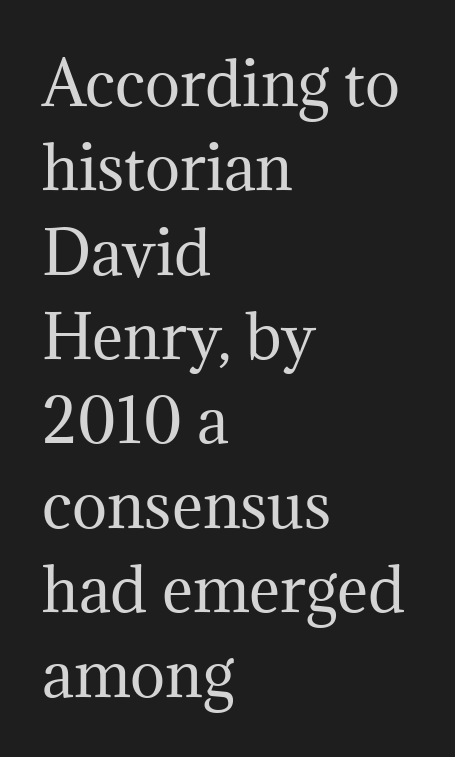
The image shows 59 px regular-weight serif type, upright; set left-aligned, normal line spacing (1.43x), normal letter spacing, not underlined; medium stroke contrast and a medium x-height.
